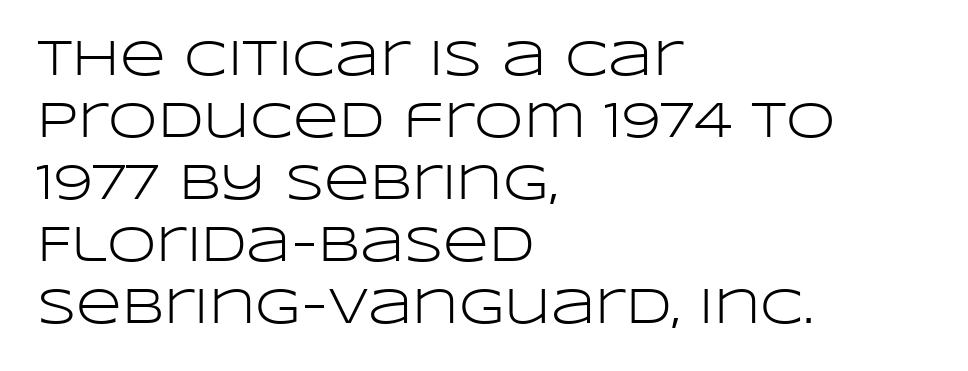
{"serif": "no", "italic": "no", "bold": "no", "weight": "light", "width": "wide", "stroke_contrast": "low", "x_height": "large", "monospaced": "no", "underline": "no", "align": "left", "line_spacing_ratio": 1.24, "letter_spacing": "normal", "letter_spacing_em": 0.0, "glyph_px": 50}
